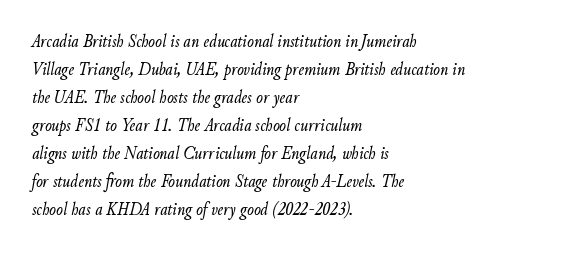
The image shows 20 px text type, italic (leaning right); set left-aligned, normal line spacing (1.4x), normal letter spacing, not underlined.
